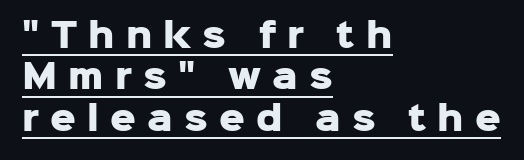
The image shows 32 px heavy sans-serif type, upright; set left-aligned, normal line spacing (1.29x), unusually wide letter spacing (+0.35 em), underlined; low stroke contrast and a medium x-height.
